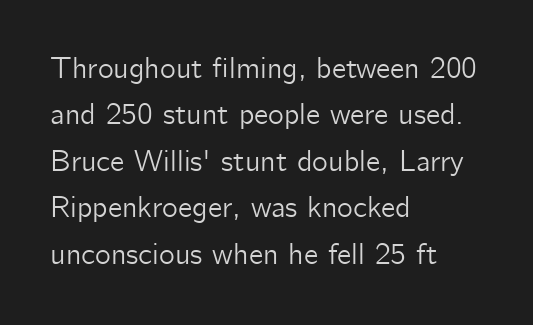
Q: Is the text italic (slanted)? A: No, it is upright.
Q: Is the typeface a serif or a sans-serif typeface? A: Sans-serif.
Q: Is the text underlined? A: No.
Q: How is the paragraph aligned? A: Left-aligned.
Q: Is the spacing between letters normal or unusually wide? A: Normal.
Q: Is the spacing between lines tight, normal or loose? A: Normal.
Q: Width (condensed, normal, or wide)? A: Normal.
Q: Stroke contrast? A: Low.
Q: x-height? A: Medium.
Q: Monospaced? A: No.
